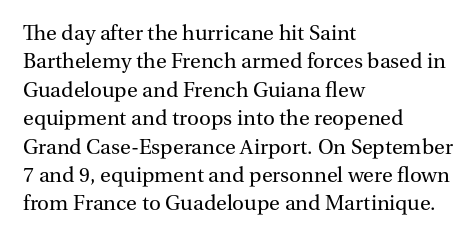
Rule under the text: the space is simply empty. Honestly, the letter spacing is just normal — you wouldn't notice it. The font's upright variant was chosen for this text. The strokes are not fattened; the text isn't bold. Layout note: lines flush left. The designer left line spacing at the default.
